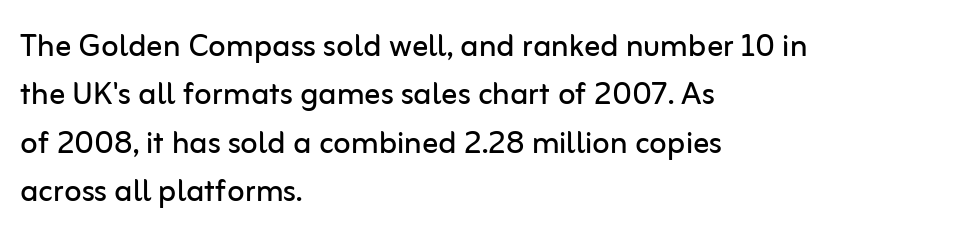
Q: Is the text bold? A: No.
Q: Is the text italic (slanted)? A: No, it is upright.
Q: Is the typeface a serif or a sans-serif typeface? A: Sans-serif.
Q: Is the text underlined? A: No.
Q: How is the paragraph aligned? A: Left-aligned.
Q: Is the spacing between letters normal or unusually wide? A: Normal.
Q: Width (condensed, normal, or wide)? A: Normal.
Q: Stroke contrast? A: Low.
Q: x-height? A: Medium.
Q: Monospaced? A: No.
